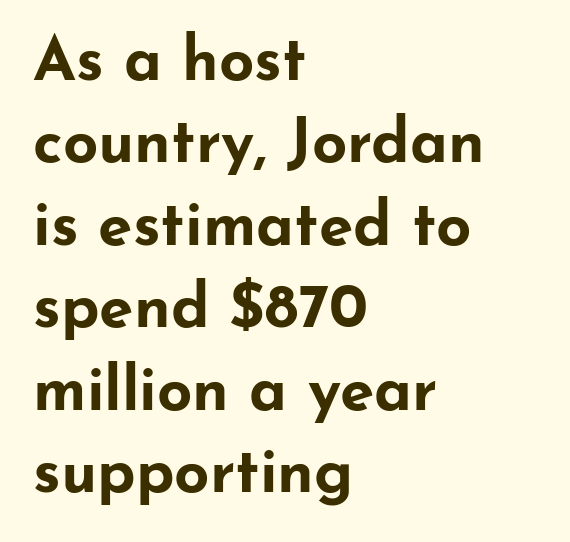
The image shows 62 px bold, wide sans-serif type, upright; set left-aligned, normal line spacing (1.33x), normal letter spacing, not underlined; low stroke contrast and a small x-height.
